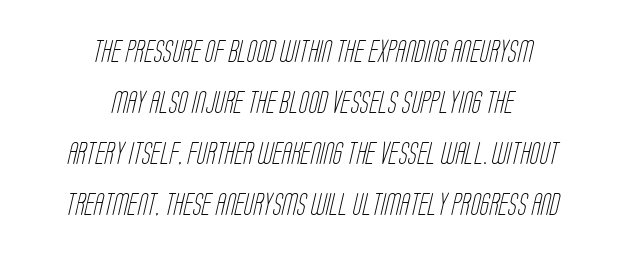
The weight would be labelled regular, book, light, or lighter still. Vertical spacing — loose. Check the space under the baseline: it is left empty. Typeset on center — no edge is straight. No extra tracking has been applied to these lines.
